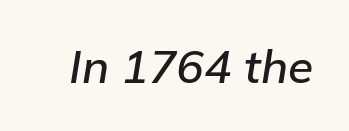
The area under the type is left untouched. You could not count columns in this text — the font is proportionally spaced. These lines keep a tight, regular rhythm from letter to letter. In terms of weight, the rendering is demibold, just under bold. The passage shown leans; its letterforms are oblique.
